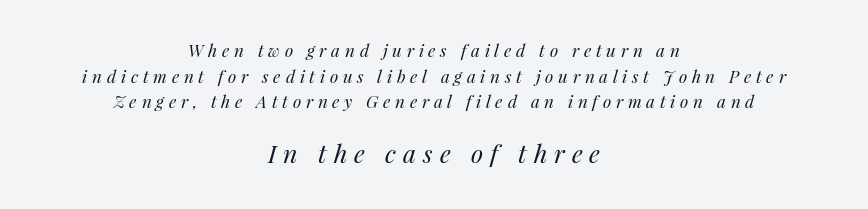
{"italic": "yes", "lean": "right", "slant_degrees": 14, "bold": "no", "underline": "no", "align": "center", "line_spacing": "normal", "line_spacing_ratio": 1.51, "letter_spacing": "wide", "letter_spacing_em": 0.28, "larger_block": "second", "size_ratio": 1.47, "glyph_px": 25}
